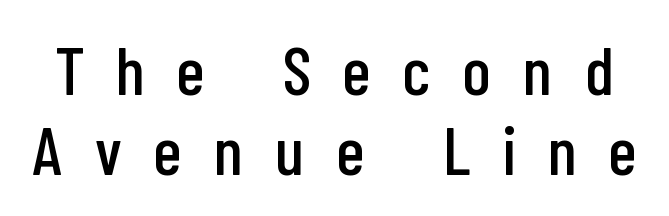
{"serif": "no", "italic": "no", "width": "condensed", "stroke_contrast": "low", "x_height": "medium", "monospaced": "no", "underline": "no", "line_spacing_ratio": 1.17, "letter_spacing": "wide", "letter_spacing_em": 0.48, "glyph_px": 68}
